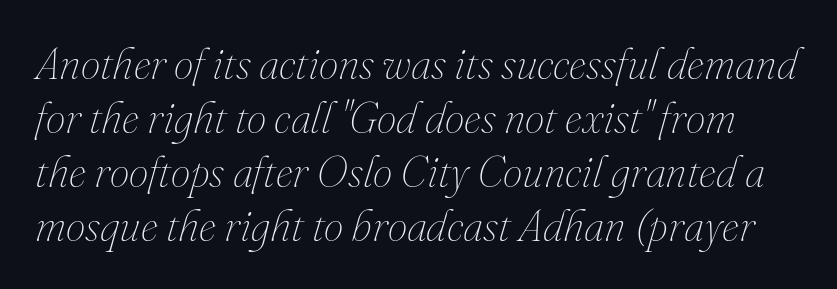
{"italic": "yes", "lean": "right", "slant_degrees": 16, "bold": "no", "weight": "thin", "width": "normal", "stroke_contrast": "medium", "x_height": "small", "monospaced": "no", "underline": "no", "line_spacing_ratio": 1.23, "letter_spacing": "normal", "letter_spacing_em": 0.0, "glyph_px": 44}
